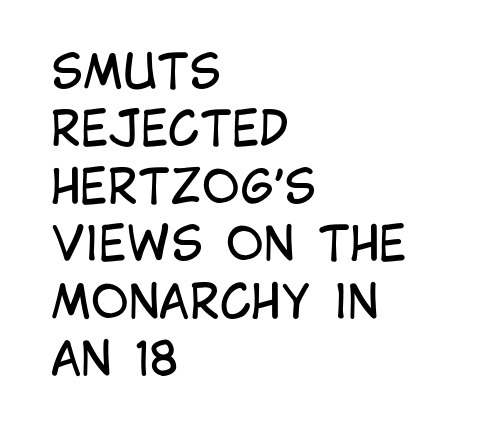
Q: Is the text bold? A: No.
Q: Is the text italic (slanted)? A: No, it is upright.
Q: Is the typeface a serif or a sans-serif typeface? A: Sans-serif.
Q: Is the text underlined? A: No.
Q: How is the paragraph aligned? A: Left-aligned.
Q: Is the spacing between letters normal or unusually wide? A: Normal.
Q: Is the spacing between lines tight, normal or loose? A: Normal.
Q: Width (condensed, normal, or wide)? A: Condensed.
Q: Stroke contrast? A: Low.
Q: x-height? A: Large.
Q: Monospaced? A: No.
